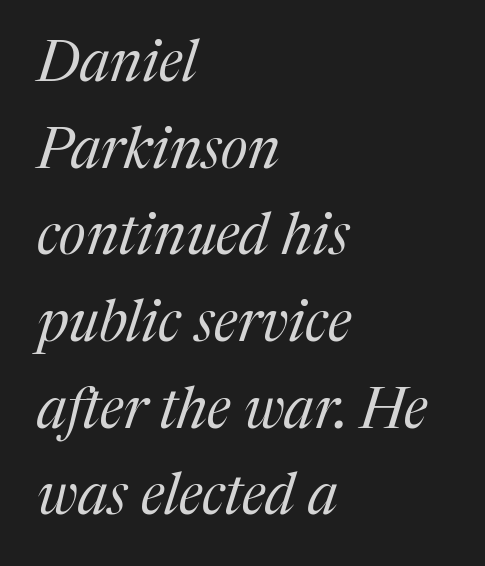
{"serif": "yes", "italic": "yes", "lean": "right", "slant_degrees": 17, "bold": "no", "weight": "regular", "width": "normal", "stroke_contrast": "medium", "x_height": "medium", "monospaced": "no", "underline": "no", "align": "left", "line_spacing": "normal", "line_spacing_ratio": 1.52, "letter_spacing": "normal", "letter_spacing_em": 0.0, "glyph_px": 57}
